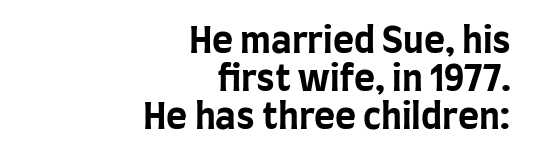
Q: Is the text bold? A: Yes.
Q: Is the text italic (slanted)? A: No, it is upright.
Q: Is the typeface a serif or a sans-serif typeface? A: Sans-serif.
Q: Is the text underlined? A: No.
Q: How is the paragraph aligned? A: Right-aligned.
Q: Is the spacing between letters normal or unusually wide? A: Normal.
Q: Is the spacing between lines tight, normal or loose? A: Tight.
Q: Width (condensed, normal, or wide)? A: Condensed.
Q: Stroke contrast? A: Low.
Q: x-height? A: Large.
Q: Monospaced? A: No.
